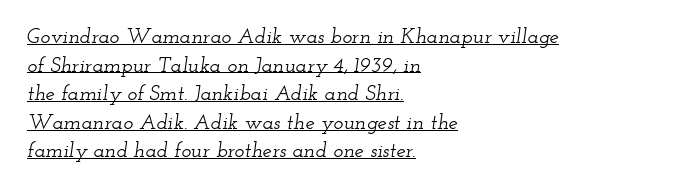
One-word summary of the alignment: left. The specimen includes a rule beneath the text block's lines. Every character sits at an angle, as italics do. The line texture is even and compact thanks to regular tracking. Notice how descenders clear the ascenders below comfortably — that's standard leading.
